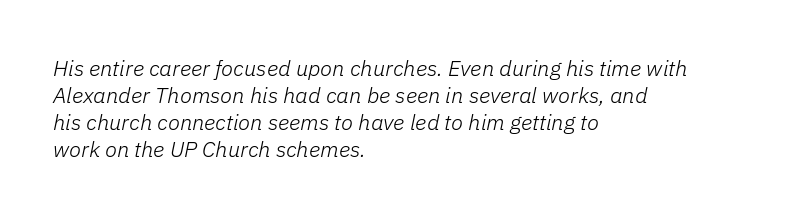
The image shows 22 px text type, italic (leaning right); set left-aligned, line spacing 1.23x, normal letter spacing, not underlined.
